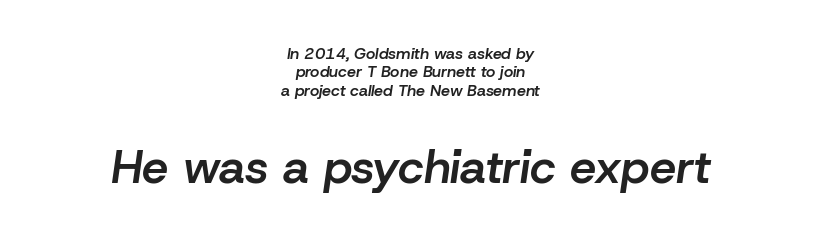
The image shows 47 px semibold type, italic (leaning right); set centered, tight line spacing (1.15x), normal letter spacing, not underlined; the second (bottom) block is 2.94x larger; low stroke contrast and a medium x-height.
